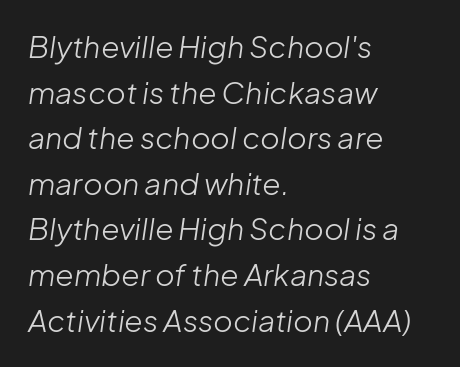
Q: Is the text bold? A: No.
Q: Is the text italic (slanted)? A: Yes, it leans right by about 8 degrees.
Q: Is the text underlined? A: No.
Q: How is the paragraph aligned? A: Left-aligned.
Q: Is the spacing between letters normal or unusually wide? A: Normal.
Q: Is the spacing between lines tight, normal or loose? A: Normal.
Q: Width (condensed, normal, or wide)? A: Normal.
Q: Stroke contrast? A: Low.
Q: x-height? A: Medium.
Q: Monospaced? A: No.
